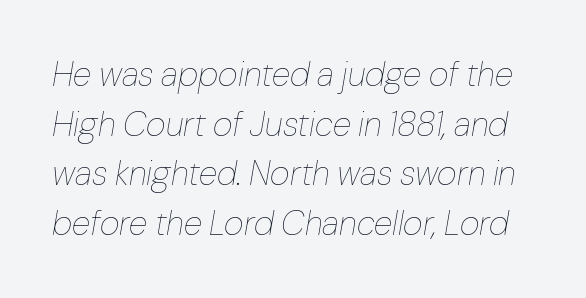
The string is rendered with underlining switched off. There's an unmistakable incline to the writing here. Varying glyph widths throughout — classic text-font behaviour. The horizontal fit of the characters is conventional and even.
